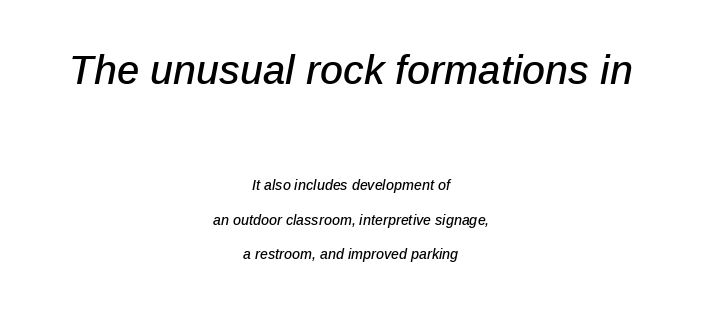
Q: Is the text italic (slanted)? A: Yes, it leans right by about 12 degrees.
Q: Is the text underlined? A: No.
Q: How is the paragraph aligned? A: Centered.
Q: Is the spacing between letters normal or unusually wide? A: Normal.
Q: Is the spacing between lines tight, normal or loose? A: Loose.
Q: Which block of text is set in a larger size, the first (top) or the second (bottom)? A: The first (top) one.
Q: Width (condensed, normal, or wide)? A: Normal.
Q: Stroke contrast? A: Low.
Q: x-height? A: Medium.
Q: Monospaced? A: No.
